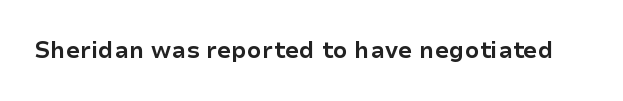
The image shows 23 px bold type, upright; set normal letter spacing, not underlined.
